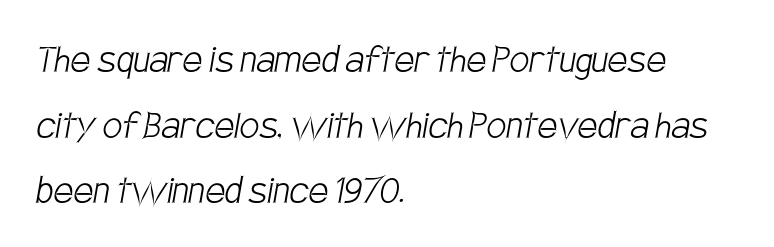
{"serif": "no", "bold": "no", "weight": "light", "width": "condensed", "stroke_contrast": "low", "x_height": "large", "monospaced": "no", "underline": "no", "align": "left", "line_spacing": "normal", "line_spacing_ratio": 1.49, "letter_spacing": "normal", "letter_spacing_em": 0.0, "glyph_px": 44}
